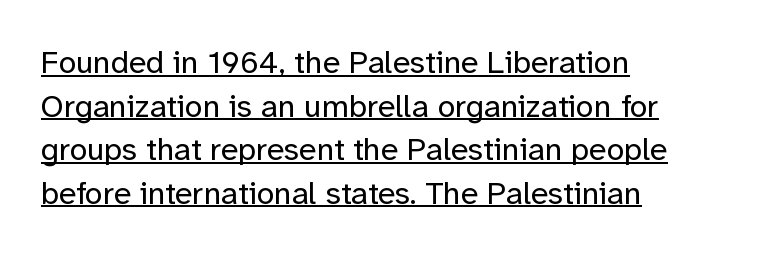
Q: Is the text bold? A: No.
Q: Is the text italic (slanted)? A: No, it is upright.
Q: Is the typeface a serif or a sans-serif typeface? A: Sans-serif.
Q: Is the text underlined? A: Yes.
Q: How is the paragraph aligned? A: Left-aligned.
Q: Is the spacing between letters normal or unusually wide? A: Normal.
Q: Is the spacing between lines tight, normal or loose? A: Normal.
Q: Width (condensed, normal, or wide)? A: Normal.
Q: Stroke contrast? A: Low.
Q: x-height? A: Medium.
Q: Monospaced? A: No.
